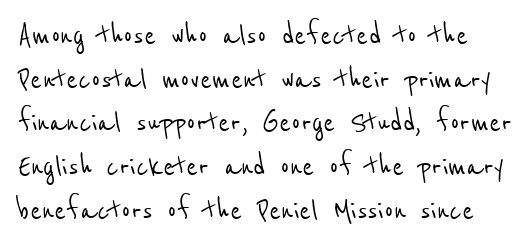
The image shows 35 px condensed sans-serif type; set normal line spacing (1.25x), normal letter spacing, not underlined; low stroke contrast and a medium x-height.
